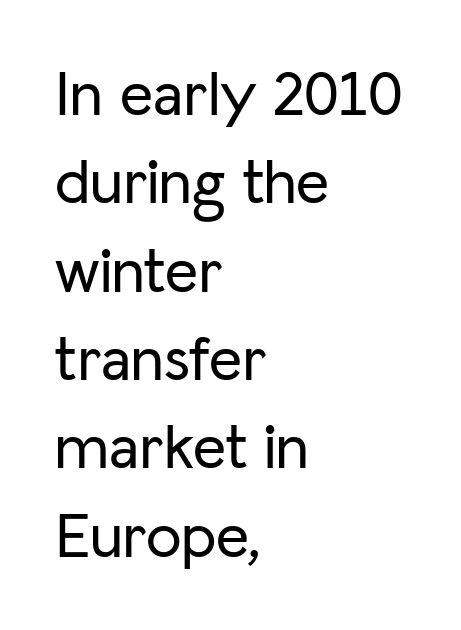
{"serif": "no", "italic": "no", "width": "normal", "stroke_contrast": "low", "x_height": "medium", "monospaced": "no", "underline": "no", "align": "left", "line_spacing": "normal", "line_spacing_ratio": 1.38, "letter_spacing": "normal", "letter_spacing_em": 0.0, "glyph_px": 64}
